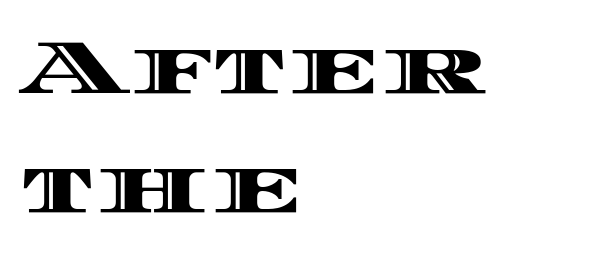
Q: Is the text italic (slanted)? A: No, it is upright.
Q: Is the text underlined? A: No.
Q: How is the paragraph aligned? A: Left-aligned.
Q: Is the spacing between letters normal or unusually wide? A: Normal.
Q: Is the spacing between lines tight, normal or loose? A: Normal.
Q: Width (condensed, normal, or wide)? A: Wide.
Q: x-height? A: Large.
Q: Monospaced? A: No.
